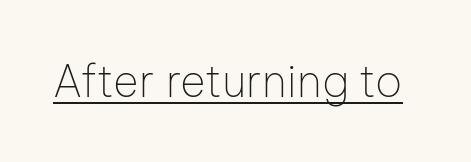
Ordinary non-slanted type is in use. The passage shown is underscored from start to finish. The passage shown is typed in a proportional face where columns would drift. The rendering shows plain stroke endings on the letterforms — a sans-serif design. This sample uses plain, unmodified letter spacing.
